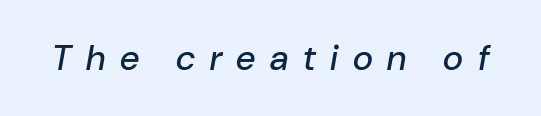
The image shows 35 px text type, italic (leaning right); set unusually wide letter spacing (+0.42 em), not underlined; low stroke contrast and a medium x-height.
